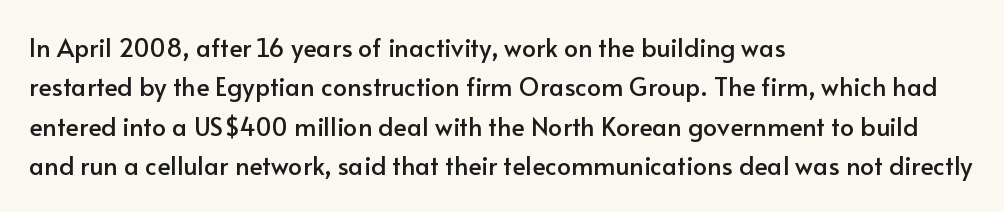
{"italic": "no", "underline": "no", "align": "left", "line_spacing": "normal", "line_spacing_ratio": 1.58, "letter_spacing": "normal", "letter_spacing_em": 0.0, "glyph_px": 25}
